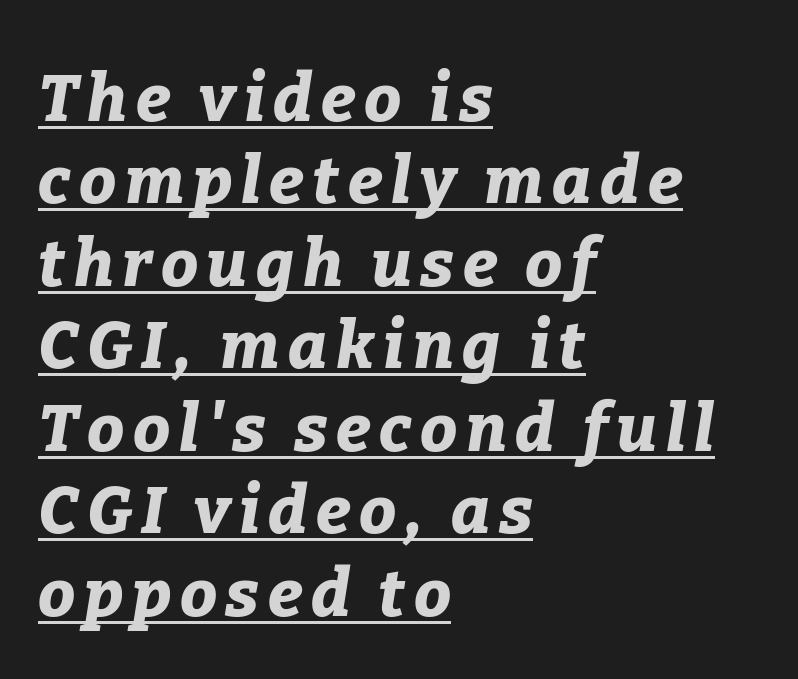
Q: Is the text bold? A: Yes.
Q: Is the text italic (slanted)? A: Yes, it leans right by about 9 degrees.
Q: Is the text underlined? A: Yes.
Q: How is the paragraph aligned? A: Left-aligned.
Q: Is the spacing between lines tight, normal or loose? A: Normal.
Q: Width (condensed, normal, or wide)? A: Normal.
Q: Stroke contrast? A: Low.
Q: x-height? A: Medium.
Q: Monospaced? A: No.
